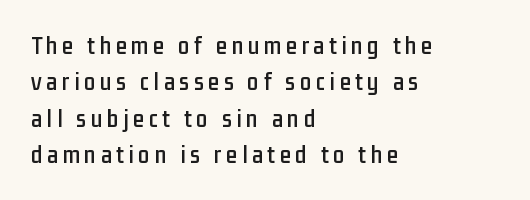
Any mark beneath the type? The region is blank. Every row of glyphs begins at an identical x-position on the left. Italic? Not at all — the glyphs are vertical. Horizontal bands of white between lines are of average thickness.
